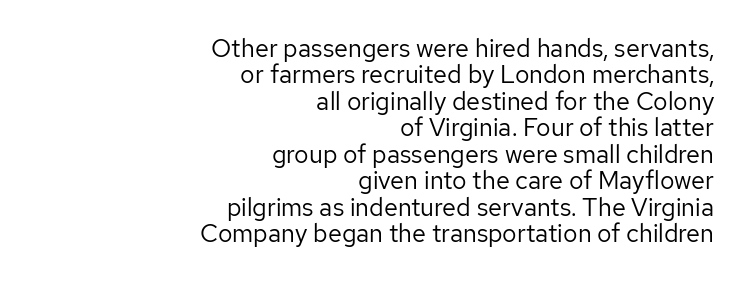
The image shows 25 px text type, upright; set right-aligned, tight line spacing (1.06x), normal letter spacing, not underlined.
